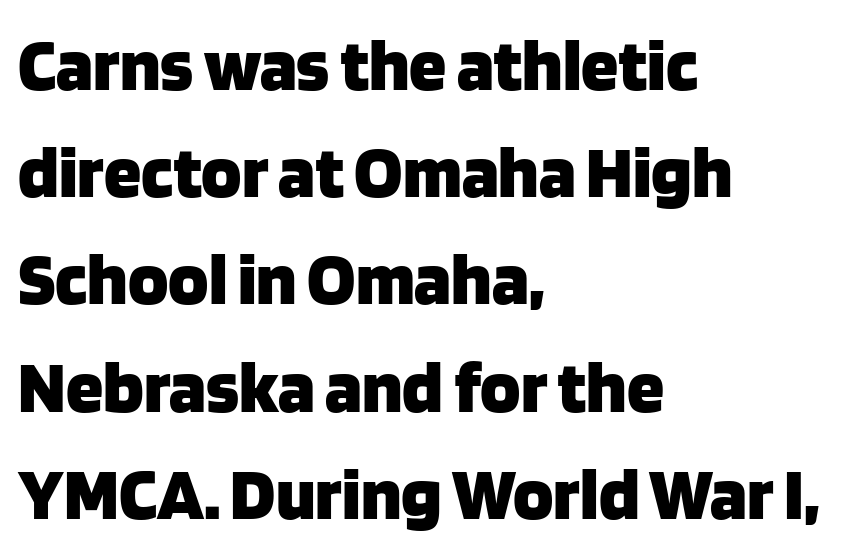
Strokes here are thick enough to call this a true bold. This sample is left-justified, so line endings fall wherever the words run out. To sum up the face: it is a sans, with no serifs. Characters remain perfectly vertical along every line. The block of text has a typical density, with ordinary space between rows. Students, note that the glyphs here touch the page at normal intervals.
